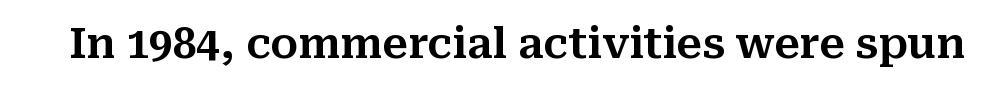
{"serif": "yes", "italic": "no", "width": "normal", "stroke_contrast": "medium", "x_height": "medium", "monospaced": "no", "underline": "no", "letter_spacing": "normal", "letter_spacing_em": 0.0, "glyph_px": 42}
